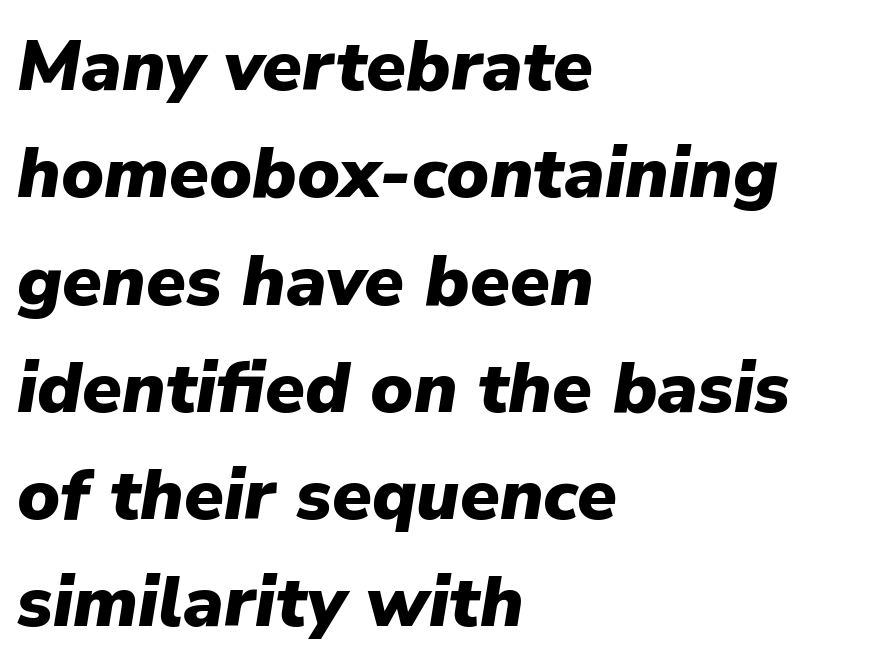
Q: Is the text bold? A: Yes.
Q: Is the text italic (slanted)? A: Yes, it leans right by about 9 degrees.
Q: Is the text underlined? A: No.
Q: How is the paragraph aligned? A: Left-aligned.
Q: Is the spacing between letters normal or unusually wide? A: Normal.
Q: Is the spacing between lines tight, normal or loose? A: Normal.
Q: Width (condensed, normal, or wide)? A: Normal.
Q: Stroke contrast? A: Low.
Q: x-height? A: Medium.
Q: Monospaced? A: No.
